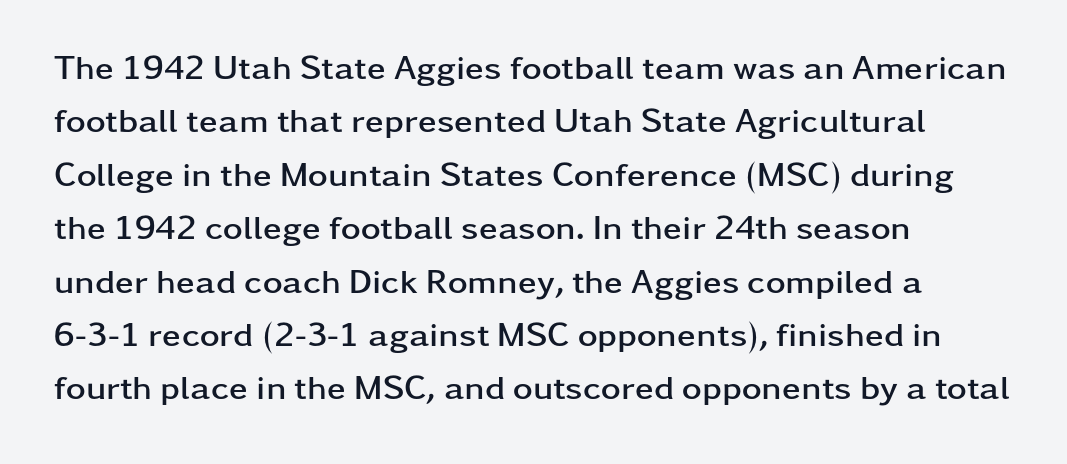
{"serif": "no", "italic": "no", "bold": "yes", "weight": "semibold", "width": "wide", "stroke_contrast": "low", "x_height": "medium", "monospaced": "no", "underline": "no", "align": "left", "line_spacing": "normal", "line_spacing_ratio": 1.57, "letter_spacing": "normal", "letter_spacing_em": 0.0, "glyph_px": 34}
